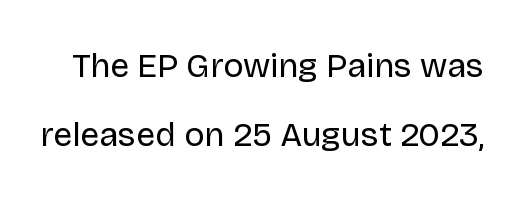
The image shows 34 px regular-weight sans-serif type, upright; set loose line spacing (2.03x), normal letter spacing, not underlined; low stroke contrast and a large x-height.
